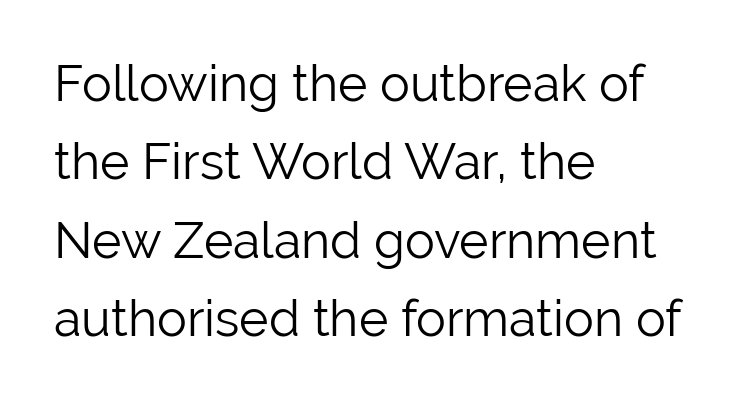
{"serif": "no", "italic": "no", "bold": "no", "weight": "light", "width": "normal", "stroke_contrast": "low", "x_height": "medium", "monospaced": "no", "underline": "no", "align": "left", "line_spacing": "normal", "line_spacing_ratio": 1.57, "letter_spacing": "normal", "letter_spacing_em": 0.0, "glyph_px": 50}
